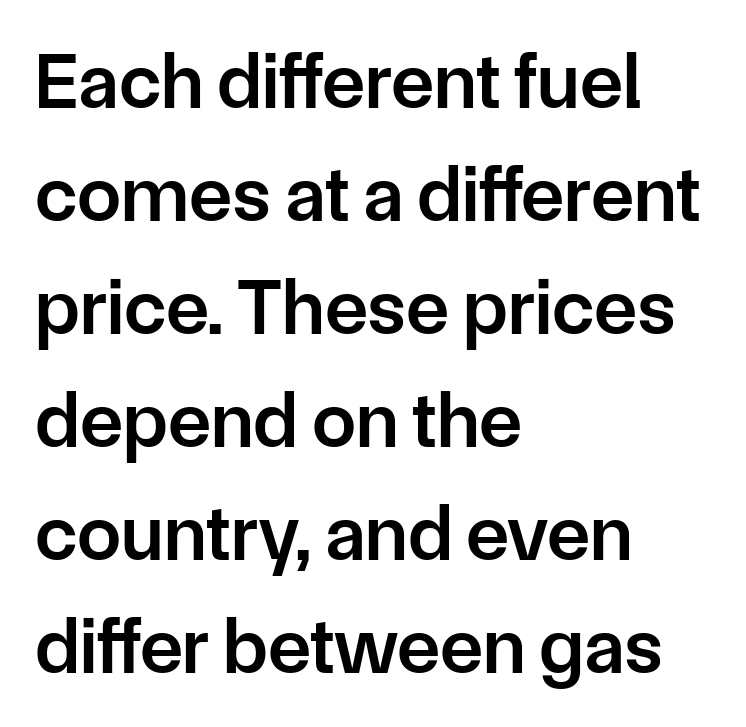
The glyphs have the mass of a demibold cut, below bold. Looks like regular typesetting: each glyph gets only the width it needs. Vertical strokes here are truly vertical. Descender tails drop into unmarked territory.
